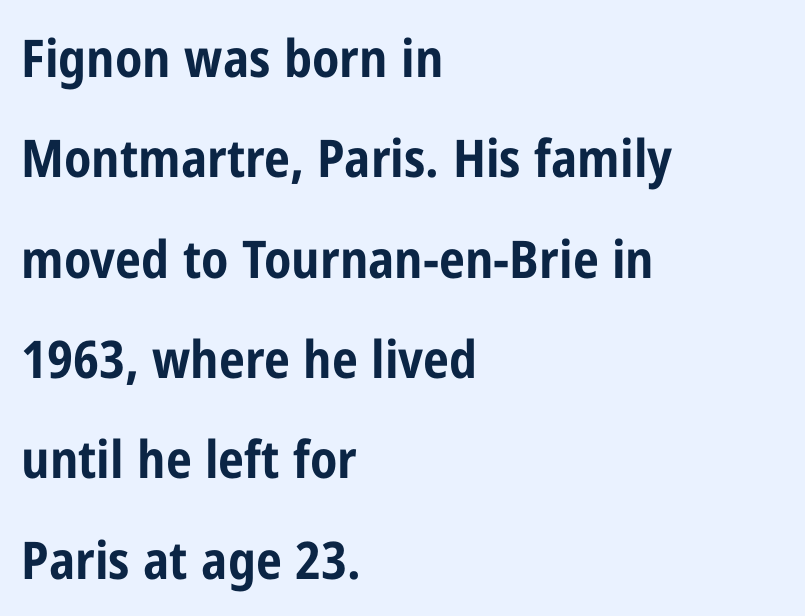
{"serif": "no", "italic": "no", "bold": "yes", "weight": "bold", "width": "condensed", "stroke_contrast": "low", "x_height": "medium", "monospaced": "no", "underline": "no", "align": "left", "line_spacing": "loose", "line_spacing_ratio": 1.93, "letter_spacing": "normal", "letter_spacing_em": 0.0, "glyph_px": 52}
